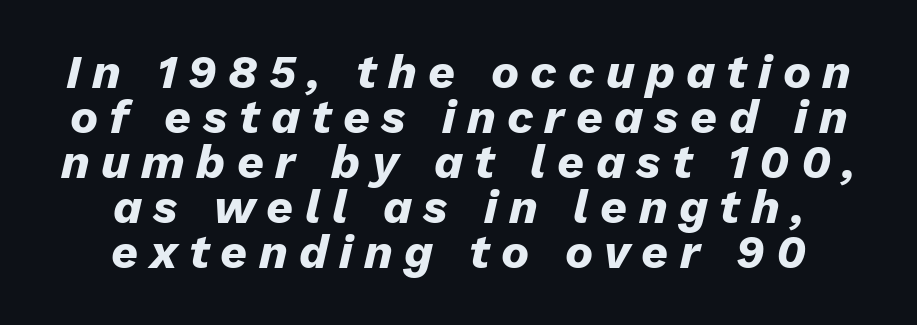
The image shows 47 px heavy type, italic (leaning right); set centered, tight line spacing (0.96x), unusually wide letter spacing (+0.24 em), not underlined; low stroke contrast and a medium x-height.
